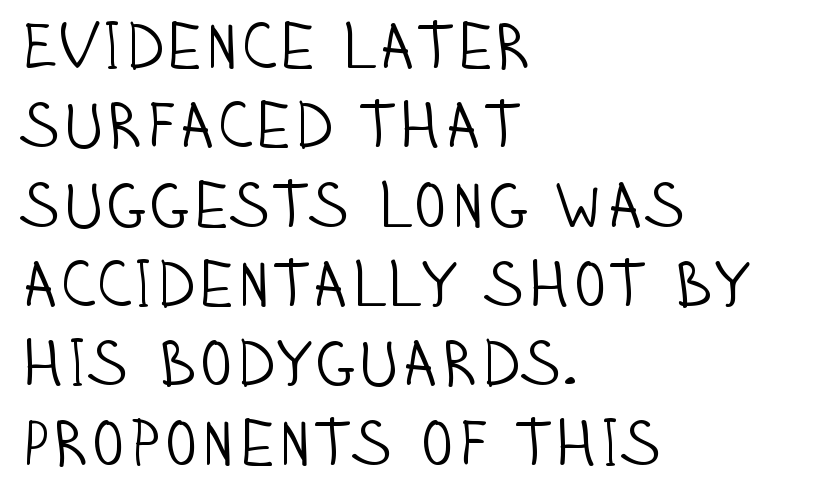
{"serif": "no", "italic": "no", "bold": "no", "weight": "light", "width": "condensed", "stroke_contrast": "low", "x_height": "large", "monospaced": "no", "underline": "no", "align": "left", "line_spacing_ratio": 1.24, "letter_spacing": "normal", "letter_spacing_em": 0.0, "glyph_px": 64}
